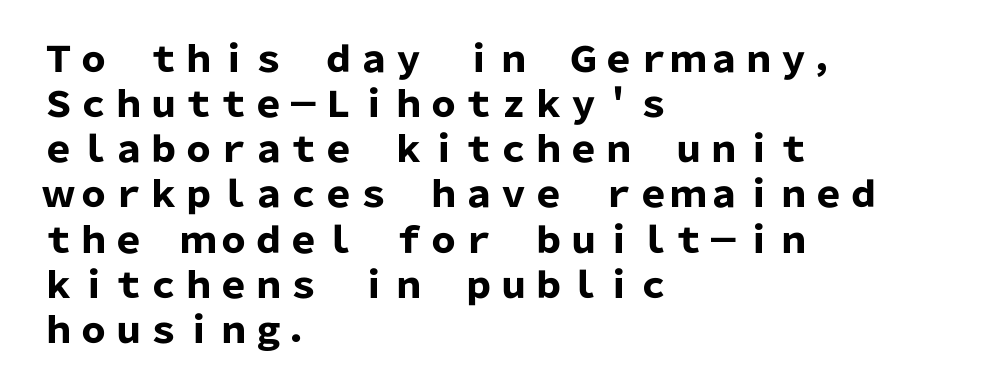
Caption: standard tracking, unaltered. No feet cap the strokes, marking this as sans-serif type. You can tell it's not italic because the verticals are truly vertical. Is the type bold? Yes — the strokes are clearly thick and heavy.
